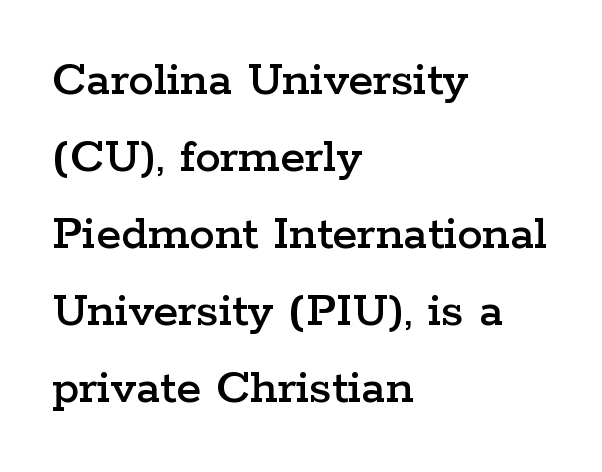
Does the leading feel generous? No, just average. The rendering anchors every line to the left-hand side. Underlining? Definitely not there. Tracking value appears to be zero — textbook default spacing. The face used here is proportionally spaced, like ordinary book or web type.
